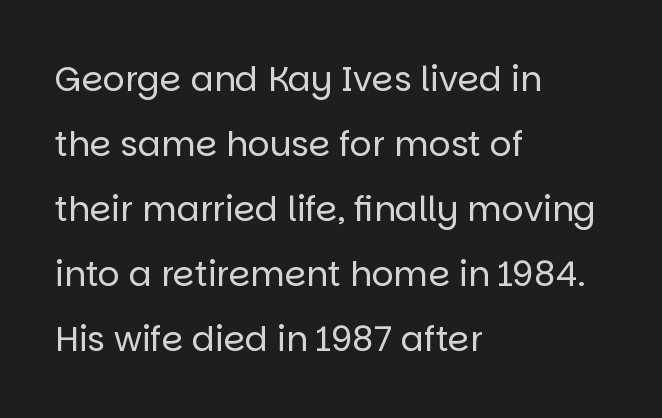
Q: Is the text bold? A: No.
Q: Is the text italic (slanted)? A: No, it is upright.
Q: Is the typeface a serif or a sans-serif typeface? A: Sans-serif.
Q: Is the text underlined? A: No.
Q: How is the paragraph aligned? A: Left-aligned.
Q: Is the spacing between letters normal or unusually wide? A: Normal.
Q: Is the spacing between lines tight, normal or loose? A: Loose.
Q: Width (condensed, normal, or wide)? A: Normal.
Q: Stroke contrast? A: Low.
Q: x-height? A: Large.
Q: Monospaced? A: No.
